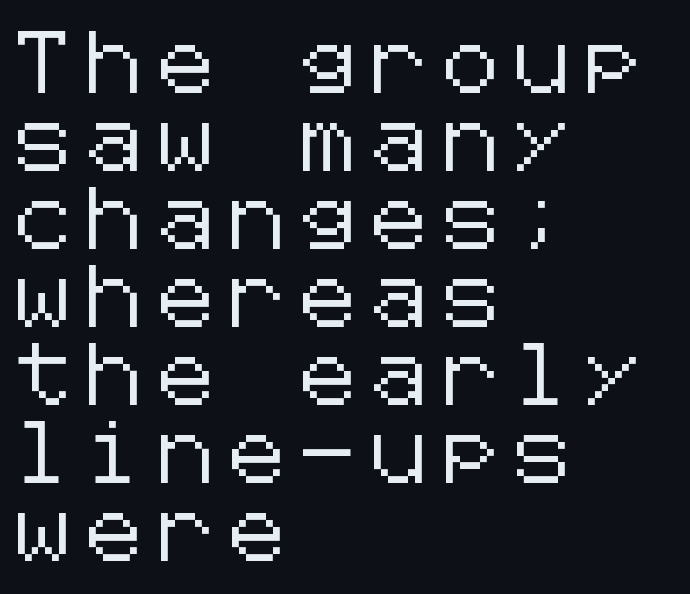
Q: Is the text italic (slanted)? A: No, it is upright.
Q: Is the typeface a serif or a sans-serif typeface? A: Sans-serif.
Q: Is the text underlined? A: No.
Q: How is the paragraph aligned? A: Left-aligned.
Q: Is the spacing between letters normal or unusually wide? A: Unusually wide.
Q: Is the spacing between lines tight, normal or loose? A: Normal.
Q: Width (condensed, normal, or wide)? A: Normal.
Q: Stroke contrast? A: Low.
Q: x-height? A: Medium.
